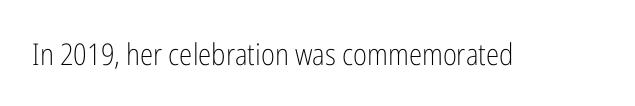
The image shows 30 px light, condensed sans-serif type, upright; set normal letter spacing, not underlined; low stroke contrast and a medium x-height.
